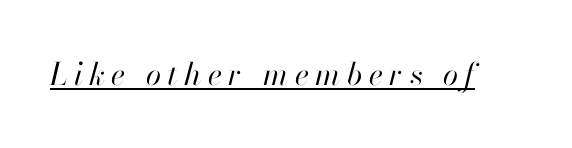
Q: Is the text bold? A: No.
Q: Is the text italic (slanted)? A: Yes, it leans right by about 13 degrees.
Q: Is the text underlined? A: Yes.
Q: Is the spacing between letters normal or unusually wide? A: Unusually wide.
Q: Width (condensed, normal, or wide)? A: Normal.
Q: Stroke contrast? A: High.
Q: x-height? A: Small.
Q: Monospaced? A: No.
